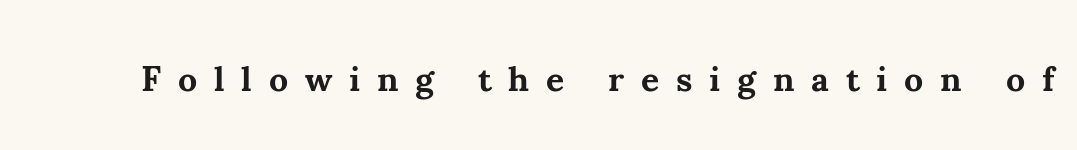
Q: Is the text bold? A: Yes.
Q: Is the text italic (slanted)? A: No, it is upright.
Q: Is the typeface a serif or a sans-serif typeface? A: Serif.
Q: Is the text underlined? A: No.
Q: Is the spacing between letters normal or unusually wide? A: Unusually wide.
Q: Width (condensed, normal, or wide)? A: Normal.
Q: Stroke contrast? A: Medium.
Q: x-height? A: Small.
Q: Monospaced? A: No.
